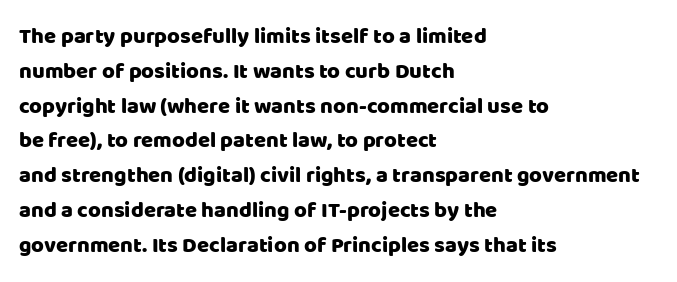
{"italic": "no", "underline": "no", "align": "left", "line_spacing": "normal", "line_spacing_ratio": 1.58, "letter_spacing": "normal", "letter_spacing_em": 0.0, "glyph_px": 22}
